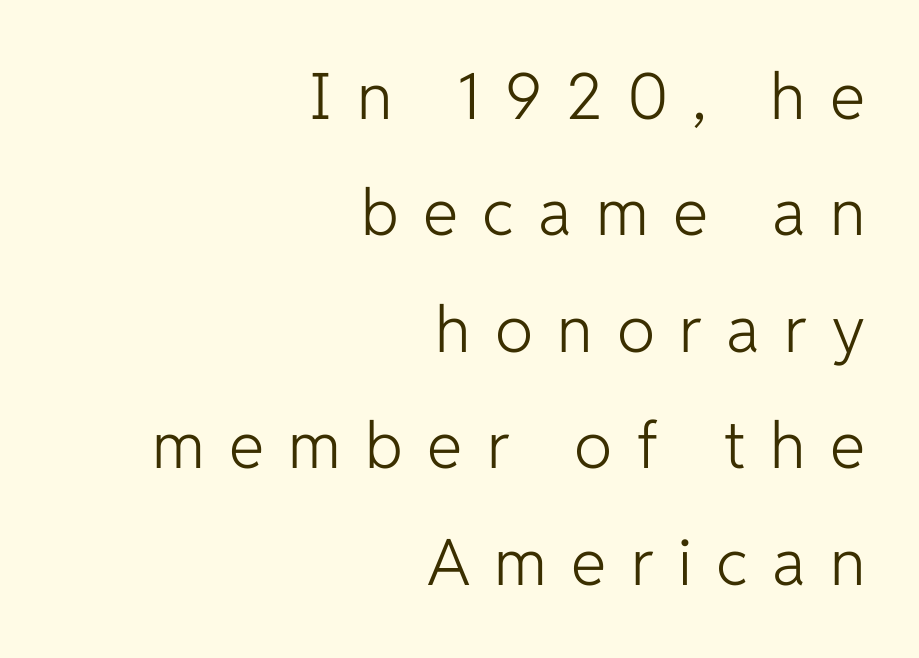
{"serif": "no", "italic": "no", "bold": "no", "weight": "light", "width": "normal", "stroke_contrast": "low", "x_height": "medium", "monospaced": "no", "underline": "no", "align": "right", "line_spacing_ratio": 1.82, "letter_spacing": "wide", "letter_spacing_em": 0.38, "glyph_px": 64}
